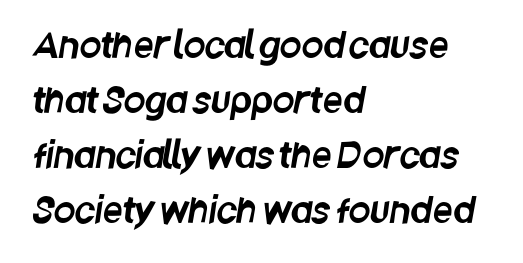
The image shows 35 px condensed sans-serif type; set left-aligned, normal line spacing (1.57x), normal letter spacing, not underlined; low stroke contrast and a large x-height.
